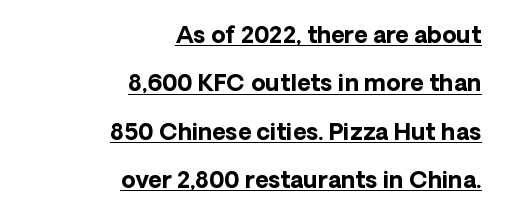
Each line of the rendering has a horizontal stroke beneath the glyphs. The vertical gap from one line to the next is large. These lines carry a lot of weight — the face is fully bold. The specimen reads as upright at a glance. Layout note: lines flush right. Characters follow at the spacing the type designer built in.
